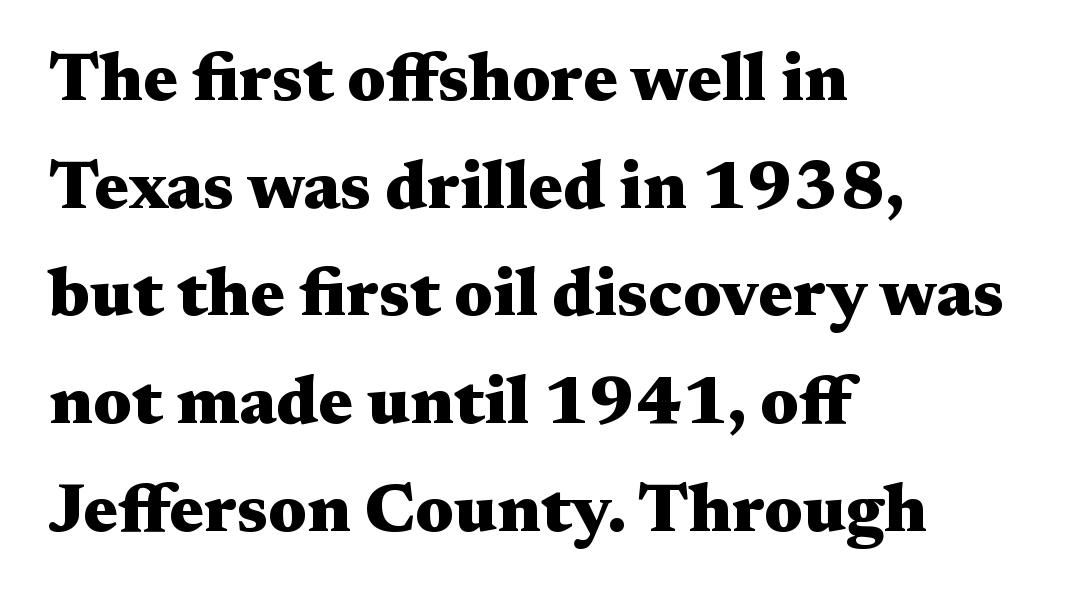
The image shows 69 px heavy, wide serif type, upright; set left-aligned, normal line spacing (1.56x), normal letter spacing, not underlined; medium stroke contrast and a medium x-height.
